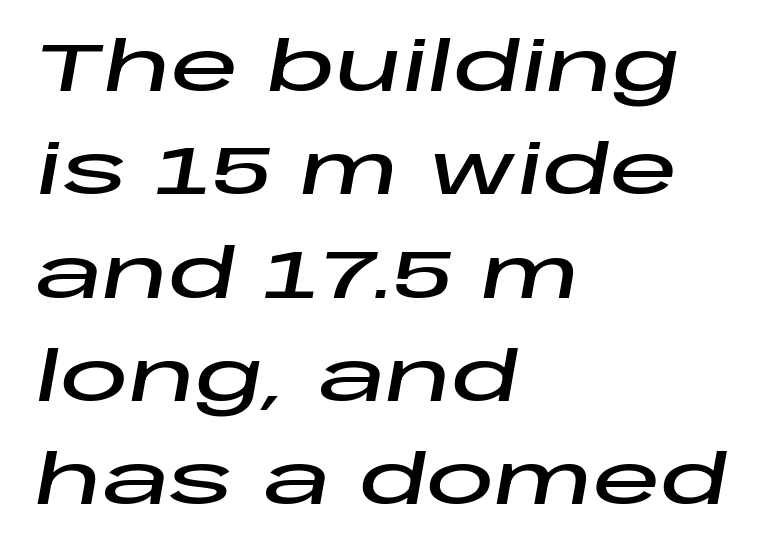
Q: Is the text italic (slanted)? A: Yes, it leans right by about 10 degrees.
Q: Is the text underlined? A: No.
Q: How is the paragraph aligned? A: Left-aligned.
Q: Is the spacing between letters normal or unusually wide? A: Normal.
Q: Is the spacing between lines tight, normal or loose? A: Normal.
Q: Width (condensed, normal, or wide)? A: Wide.
Q: Stroke contrast? A: Low.
Q: x-height? A: Large.
Q: Monospaced? A: No.
